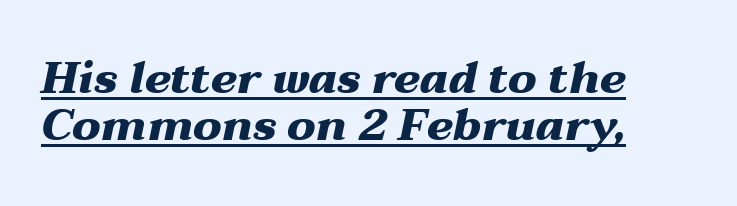
Q: Is the text bold? A: Yes.
Q: Is the text italic (slanted)? A: Yes, it leans right by about 12 degrees.
Q: Is the text underlined? A: Yes.
Q: How is the paragraph aligned? A: Left-aligned.
Q: Is the spacing between letters normal or unusually wide? A: Normal.
Q: Is the spacing between lines tight, normal or loose? A: Tight.
Q: Width (condensed, normal, or wide)? A: Wide.
Q: Stroke contrast? A: Medium.
Q: x-height? A: Medium.
Q: Monospaced? A: No.
